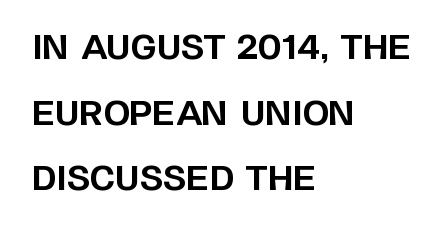
The image shows 34 px bold sans-serif type, upright; set left-aligned, loose line spacing (1.93x), normal letter spacing, not underlined; low stroke contrast and a large x-height.
